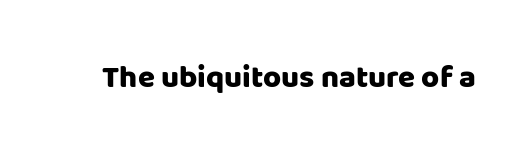
In terms of letterspacing, this is plain default setting. This is sans-serif lettering, the kind often seen on screens and signage. The strip under each line holds only bare page. Think of a printed novel: that variable character pitch is what you see here. Do the letters lean? They stand straight.
